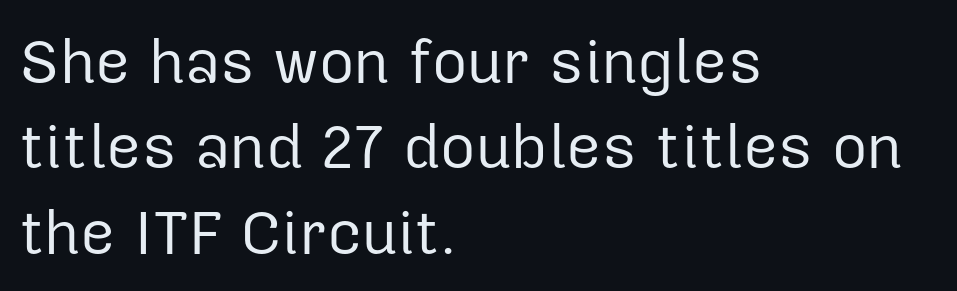
{"serif": "no", "italic": "no", "bold": "no", "weight": "regular", "width": "normal", "stroke_contrast": "low", "x_height": "medium", "monospaced": "no", "underline": "no", "align": "left", "line_spacing": "normal", "line_spacing_ratio": 1.4, "letter_spacing": "normal", "letter_spacing_em": 0.0, "glyph_px": 61}
